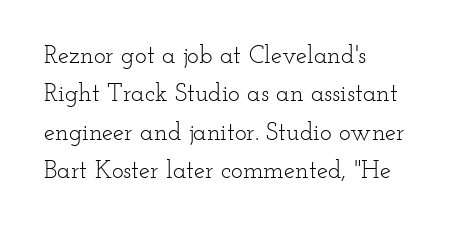
Q: Is the text bold? A: No.
Q: Is the text italic (slanted)? A: No, it is upright.
Q: Is the text underlined? A: No.
Q: How is the paragraph aligned? A: Left-aligned.
Q: Is the spacing between letters normal or unusually wide? A: Normal.
Q: Is the spacing between lines tight, normal or loose? A: Normal.
